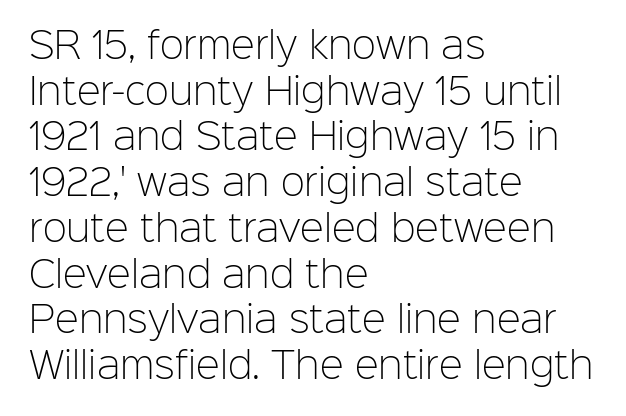
The image shows 36 px light sans-serif type, upright; set left-aligned, normal line spacing (1.27x), normal letter spacing, not underlined; low stroke contrast and a medium x-height.
